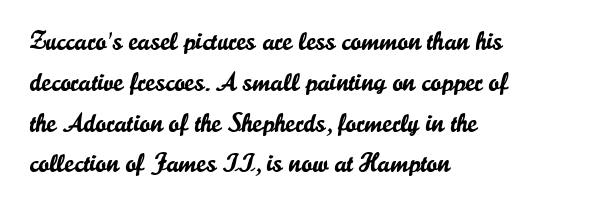
Q: Is the text italic (slanted)? A: Yes.
Q: Is the text underlined? A: No.
Q: How is the paragraph aligned? A: Left-aligned.
Q: Is the spacing between letters normal or unusually wide? A: Normal.
Q: Is the spacing between lines tight, normal or loose? A: Normal.
